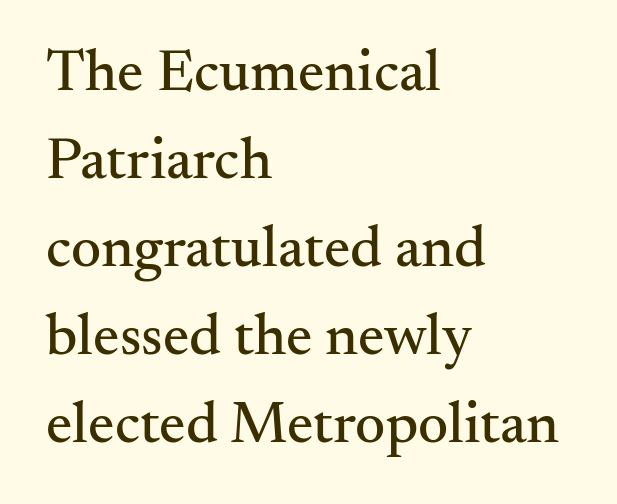
The image shows 59 px serif type, upright; set left-aligned, normal line spacing (1.49x), normal letter spacing, not underlined; medium stroke contrast and a small x-height.
